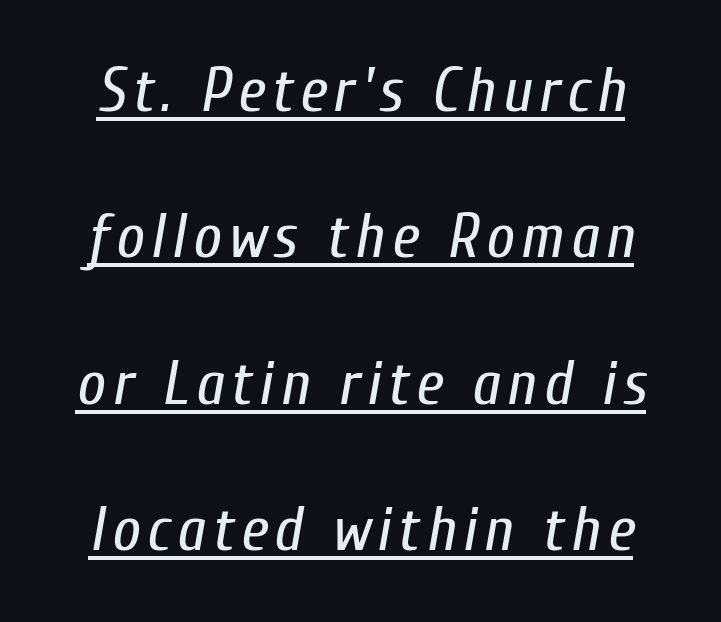
{"italic": "yes", "lean": "right", "slant_degrees": 10, "bold": "no", "weight": "regular", "width": "condensed", "stroke_contrast": "low", "x_height": "medium", "monospaced": "no", "underline": "yes", "line_spacing": "loose", "line_spacing_ratio": 2.36, "glyph_px": 62}
